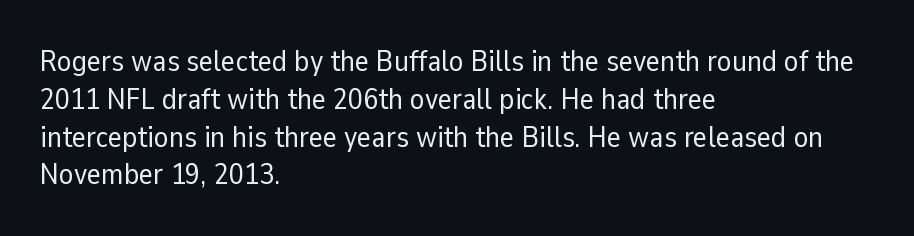
Letters have the restrained weight of plain body copy at most. Characters follow at the spacing the type designer built in. Honestly, there is no underline to notice here at all. The typesetter chose a ragged-right arrangement here. Character widths vary here, with narrow letters taking less room than wide ones. Normally led — the rows are evenly, conventionally spaced.
